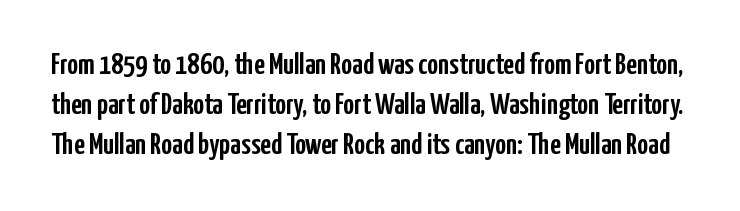
Proportional: the letters do not fall into vertical columns. Unmarked baselines from the first word to the last. This block has exactly the height ordinary leading produces. Serifs: no, the terminals of the letterforms are clean.
